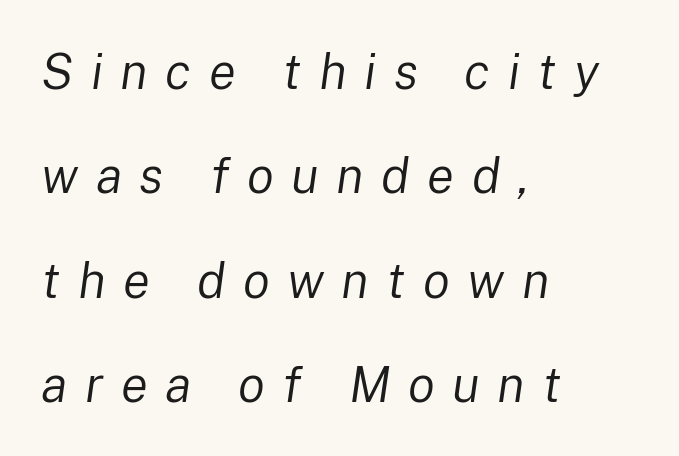
The image shows 50 px regular-weight type, italic (leaning right); set left-aligned, loose line spacing (2.09x), unusually wide letter spacing (+0.35 em), not underlined; low stroke contrast and a medium x-height.
